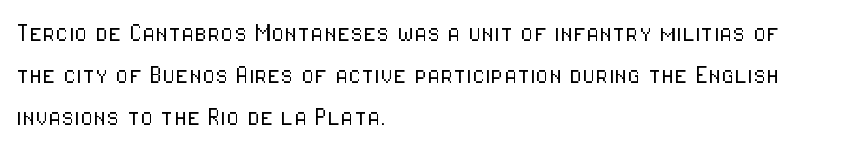
{"serif": "no", "italic": "no", "bold": "no", "weight": "light", "width": "condensed", "stroke_contrast": "low", "x_height": "medium", "monospaced": "no", "underline": "no", "align": "left", "line_spacing": "normal", "line_spacing_ratio": 1.4, "letter_spacing": "normal", "letter_spacing_em": 0.0, "glyph_px": 30}
